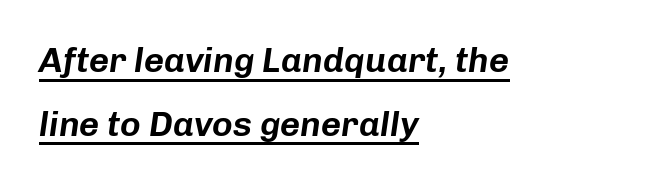
Q: Is the text italic (slanted)? A: Yes, it leans right by about 8 degrees.
Q: Is the text underlined? A: Yes.
Q: How is the paragraph aligned? A: Left-aligned.
Q: Is the spacing between letters normal or unusually wide? A: Normal.
Q: Width (condensed, normal, or wide)? A: Normal.
Q: Stroke contrast? A: Low.
Q: x-height? A: Medium.
Q: Monospaced? A: No.
